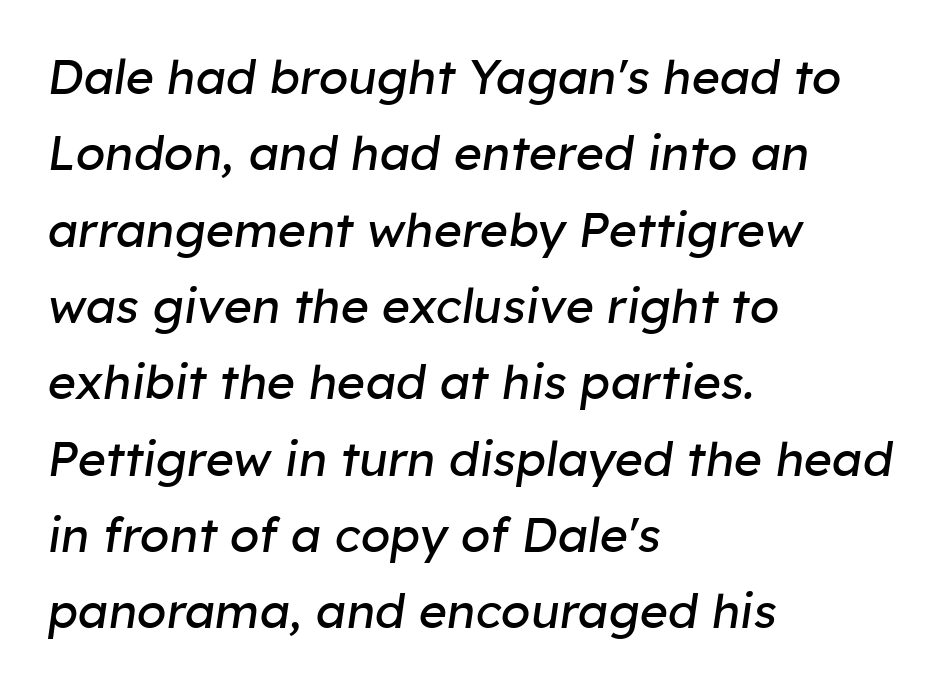
The text block is weighted toward the left margin, trailing off unevenly rightward. Tall strokes in this sample are angled rather than plumb. No extra ink here — the face is not bold. The string is rendered with underlining switched off. In terms of letterspacing, this is plain default setting. Character widths vary here, with narrow letters taking less room than wide ones.
